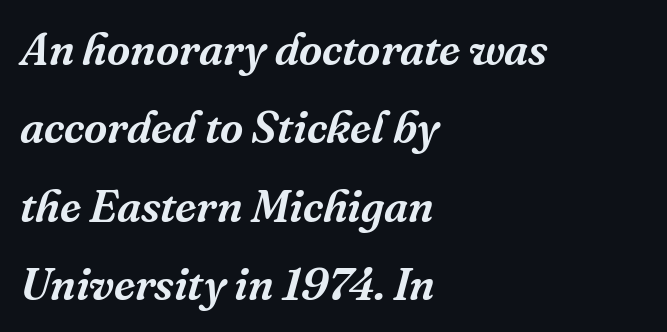
{"serif": "yes", "italic": "yes", "lean": "right", "slant_degrees": 16, "width": "normal", "stroke_contrast": "medium", "x_height": "medium", "monospaced": "no", "underline": "no", "align": "left", "line_spacing_ratio": 1.74, "letter_spacing": "normal", "letter_spacing_em": 0.0, "glyph_px": 45}
